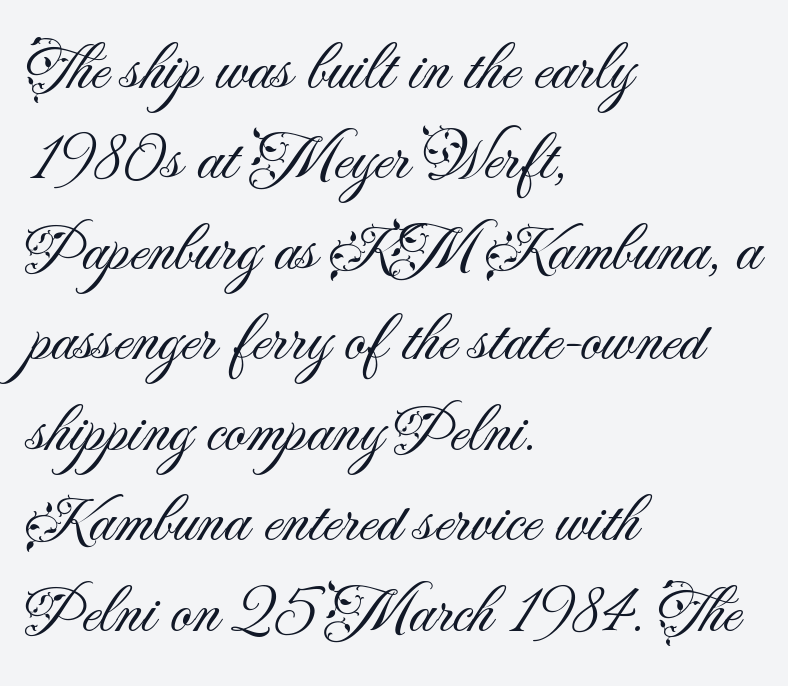
The image shows 67 px light sans-serif type; set left-aligned, normal line spacing (1.35x), normal letter spacing, not underlined; medium stroke contrast and a small x-height.
